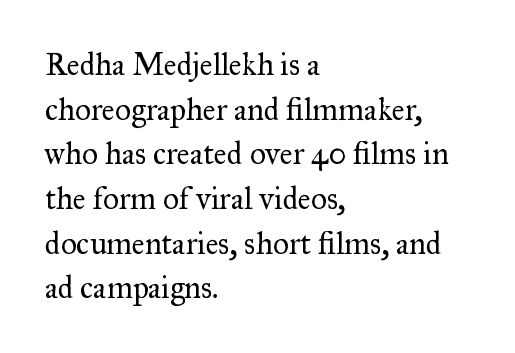
{"serif": "yes", "italic": "no", "bold": "no", "weight": "regular", "width": "normal", "stroke_contrast": "medium", "x_height": "small", "monospaced": "no", "underline": "no", "align": "left", "line_spacing": "normal", "line_spacing_ratio": 1.44, "letter_spacing": "normal", "letter_spacing_em": 0.0, "glyph_px": 31}
